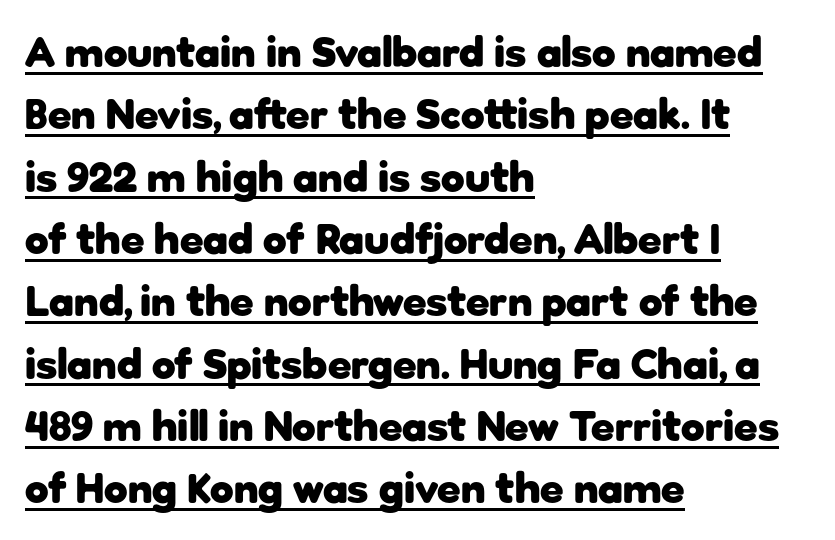
Nope, no serifs anywhere on these letters. Italic: no, the glyphs are upright roman. The rag falls on the right side of this text block. Students, this is bold: see how much ink each stroke carries. Each new line begins a customary step beneath the previous one. Underlining? Definitely there.
